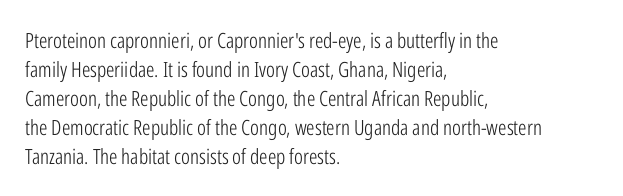
Q: Is the text bold? A: No.
Q: Is the text italic (slanted)? A: No, it is upright.
Q: Is the text underlined? A: No.
Q: How is the paragraph aligned? A: Left-aligned.
Q: Is the spacing between letters normal or unusually wide? A: Normal.
Q: Is the spacing between lines tight, normal or loose? A: Normal.
